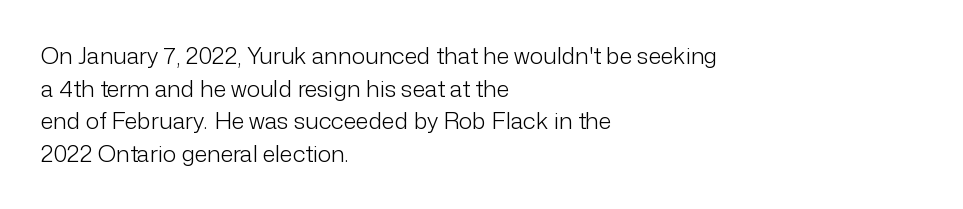
The image shows 23 px text type, upright; set left-aligned, normal line spacing (1.42x), normal letter spacing, not underlined.
